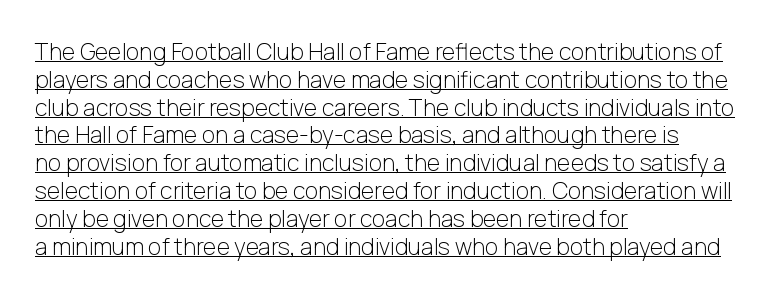
{"italic": "no", "bold": "no", "underline": "yes", "align": "left", "line_spacing_ratio": 1.21, "letter_spacing": "normal", "letter_spacing_em": 0.0, "glyph_px": 23}
